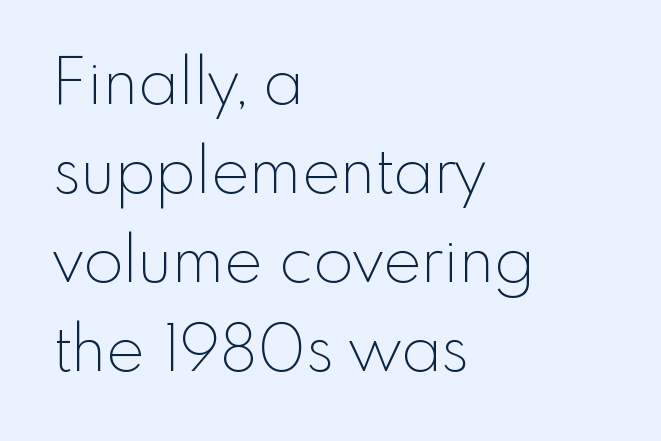
Nothing sits at the stroke ends, so this counts as sans-serif. Here the designer chose a conventional face with non-uniform glyph widths. This rendering features lettering with no underline. These lines stack with their left ends in a neat column.
